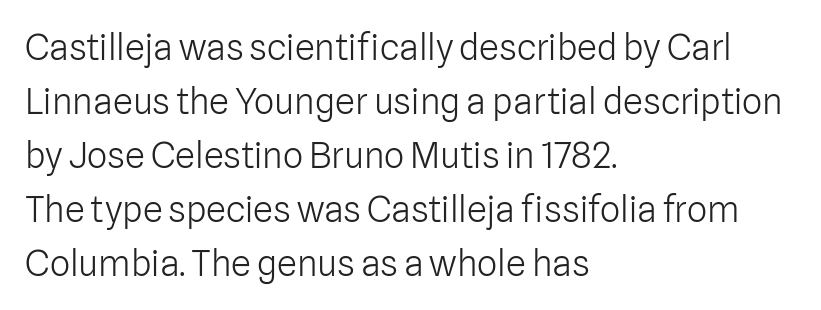
The image shows 36 px light sans-serif type, upright; set left-aligned, normal line spacing (1.5x), normal letter spacing, not underlined; low stroke contrast and a medium x-height.
